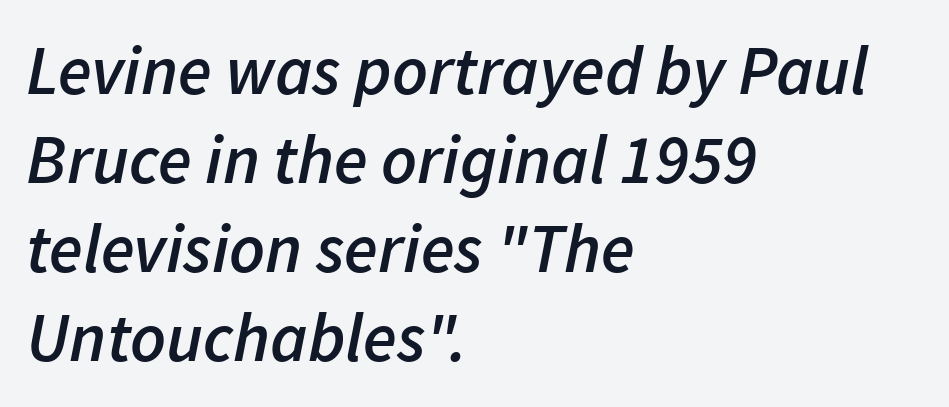
Q: Is the text bold? A: Semi-bold.
Q: Is the text italic (slanted)? A: Yes, it leans right by about 11 degrees.
Q: Is the text underlined? A: No.
Q: How is the paragraph aligned? A: Left-aligned.
Q: Is the spacing between letters normal or unusually wide? A: Normal.
Q: Is the spacing between lines tight, normal or loose? A: Normal.
Q: Width (condensed, normal, or wide)? A: Normal.
Q: Stroke contrast? A: Low.
Q: x-height? A: Medium.
Q: Monospaced? A: No.
